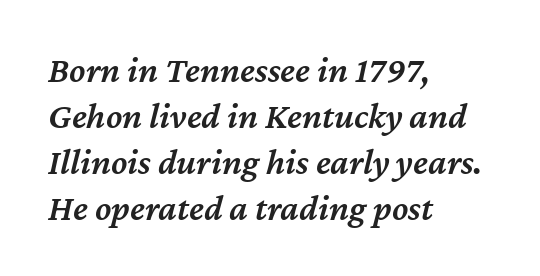
Q: Is the text bold? A: Semi-bold.
Q: Is the text italic (slanted)? A: Yes, it leans right by about 12 degrees.
Q: Is the text underlined? A: No.
Q: How is the paragraph aligned? A: Left-aligned.
Q: Is the spacing between letters normal or unusually wide? A: Normal.
Q: Width (condensed, normal, or wide)? A: Normal.
Q: Stroke contrast? A: Medium.
Q: x-height? A: Medium.
Q: Monospaced? A: No.
